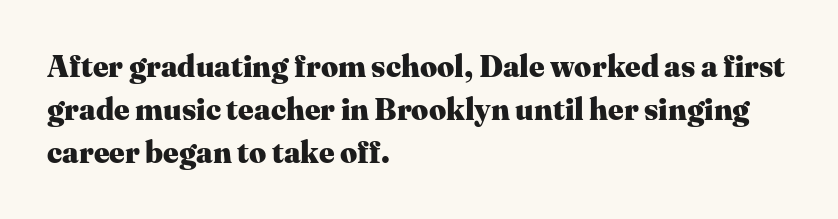
Q: Is the text bold? A: Yes.
Q: Is the text italic (slanted)? A: No, it is upright.
Q: Is the typeface a serif or a sans-serif typeface? A: Serif.
Q: Is the text underlined? A: No.
Q: How is the paragraph aligned? A: Left-aligned.
Q: Is the spacing between letters normal or unusually wide? A: Normal.
Q: Is the spacing between lines tight, normal or loose? A: Normal.
Q: Width (condensed, normal, or wide)? A: Normal.
Q: Stroke contrast? A: Medium.
Q: x-height? A: Medium.
Q: Monospaced? A: No.
